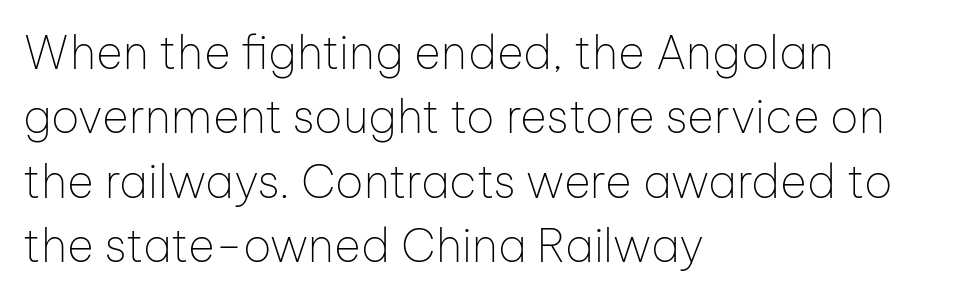
Q: Is the text bold? A: No.
Q: Is the text italic (slanted)? A: No, it is upright.
Q: Is the typeface a serif or a sans-serif typeface? A: Sans-serif.
Q: Is the text underlined? A: No.
Q: How is the paragraph aligned? A: Left-aligned.
Q: Is the spacing between letters normal or unusually wide? A: Normal.
Q: Is the spacing between lines tight, normal or loose? A: Normal.
Q: Width (condensed, normal, or wide)? A: Normal.
Q: Stroke contrast? A: Low.
Q: x-height? A: Medium.
Q: Monospaced? A: No.
